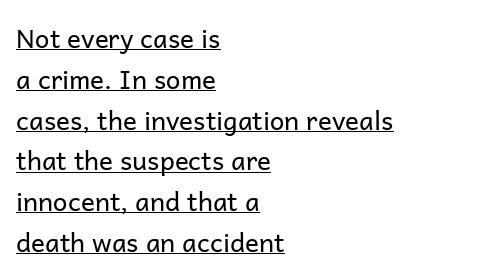
Q: Is the text bold? A: No.
Q: Is the text italic (slanted)? A: No, it is upright.
Q: Is the text underlined? A: Yes.
Q: How is the paragraph aligned? A: Left-aligned.
Q: Is the spacing between letters normal or unusually wide? A: Normal.
Q: Is the spacing between lines tight, normal or loose? A: Normal.
